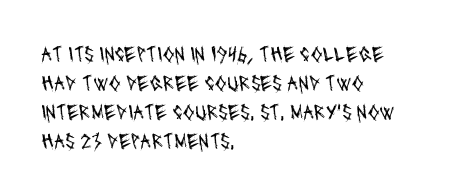
Q: Is the text bold? A: No.
Q: Is the text underlined? A: No.
Q: How is the paragraph aligned? A: Left-aligned.
Q: Is the spacing between letters normal or unusually wide? A: Normal.
Q: Is the spacing between lines tight, normal or loose? A: Normal.
